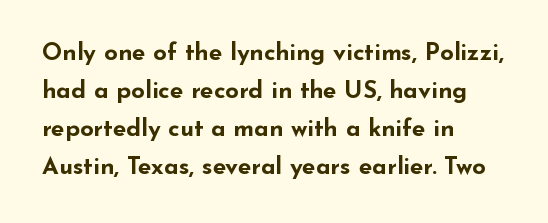
Q: Is the text bold? A: Yes.
Q: Is the text italic (slanted)? A: No, it is upright.
Q: Is the text underlined? A: No.
Q: How is the paragraph aligned? A: Left-aligned.
Q: Is the spacing between letters normal or unusually wide? A: Normal.
Q: Is the spacing between lines tight, normal or loose? A: Normal.
